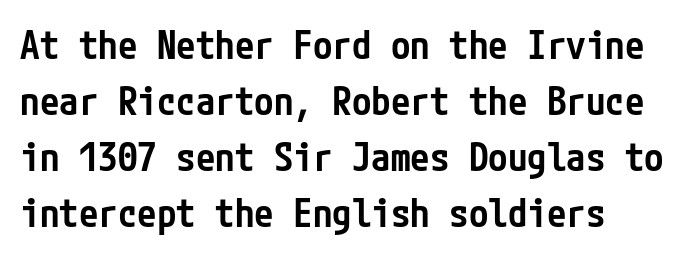
{"serif": "no", "italic": "no", "bold": "semi", "weight": "semibold", "width": "condensed", "stroke_contrast": "low", "x_height": "medium", "underline": "no", "align": "left", "line_spacing": "normal", "line_spacing_ratio": 1.44, "letter_spacing": "normal", "letter_spacing_em": 0.0, "glyph_px": 39}
